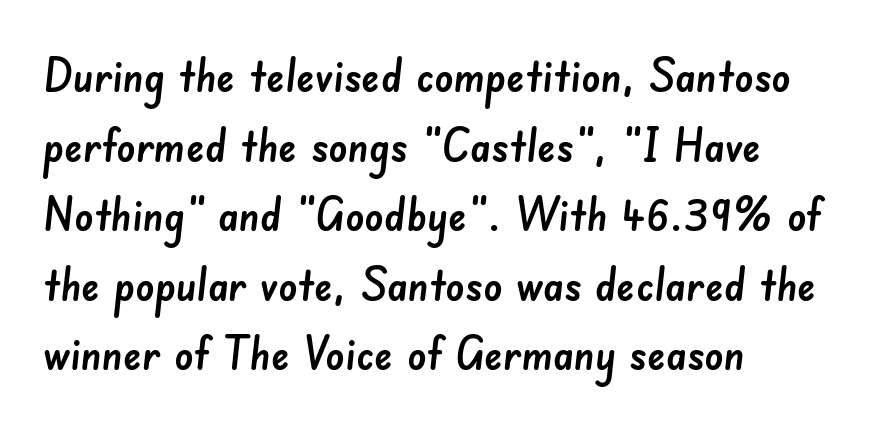
{"serif": "no", "width": "normal", "stroke_contrast": "low", "x_height": "small", "monospaced": "no", "underline": "no", "align": "left", "line_spacing": "normal", "line_spacing_ratio": 1.48, "letter_spacing": "normal", "letter_spacing_em": 0.0, "glyph_px": 47}
